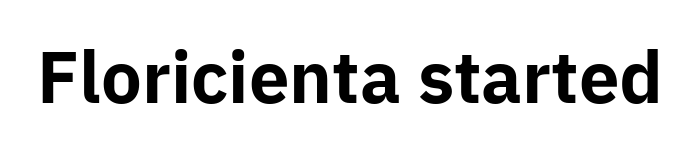
Q: Is the text bold? A: Yes.
Q: Is the text italic (slanted)? A: No, it is upright.
Q: Is the typeface a serif or a sans-serif typeface? A: Sans-serif.
Q: Is the text underlined? A: No.
Q: Is the spacing between letters normal or unusually wide? A: Normal.
Q: Width (condensed, normal, or wide)? A: Normal.
Q: Stroke contrast? A: Low.
Q: x-height? A: Medium.
Q: Monospaced? A: No.
